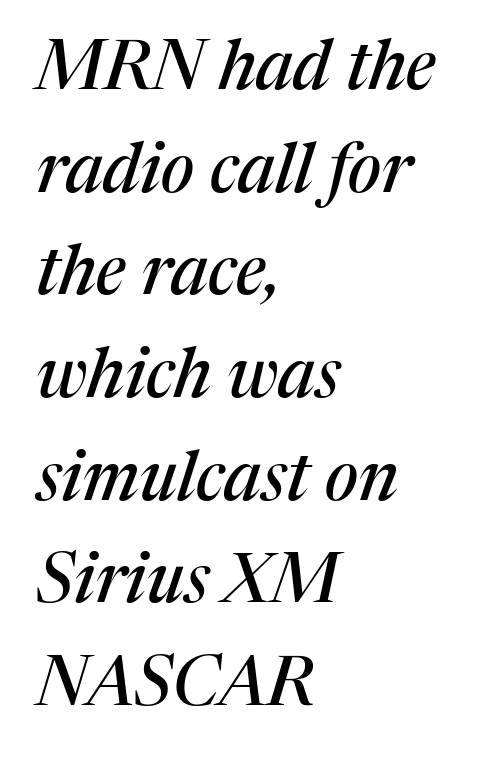
The image shows 68 px serif type, italic (leaning right); set left-aligned, normal line spacing (1.51x), normal letter spacing, not underlined; medium stroke contrast and a medium x-height.
